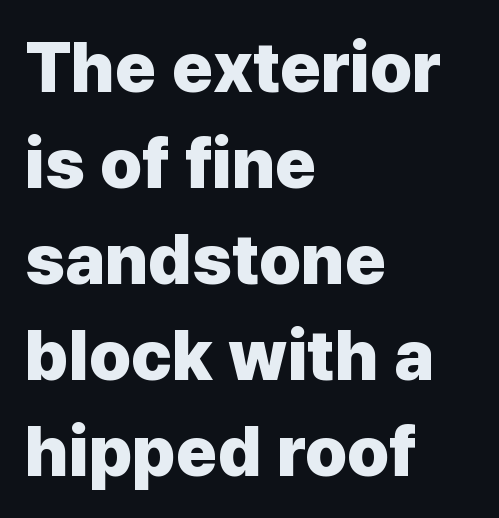
Q: Is the text bold? A: Yes.
Q: Is the text italic (slanted)? A: No, it is upright.
Q: Is the typeface a serif or a sans-serif typeface? A: Sans-serif.
Q: Is the text underlined? A: No.
Q: How is the paragraph aligned? A: Left-aligned.
Q: Is the spacing between letters normal or unusually wide? A: Normal.
Q: Is the spacing between lines tight, normal or loose? A: Normal.
Q: Width (condensed, normal, or wide)? A: Normal.
Q: Stroke contrast? A: Low.
Q: x-height? A: Medium.
Q: Monospaced? A: No.
